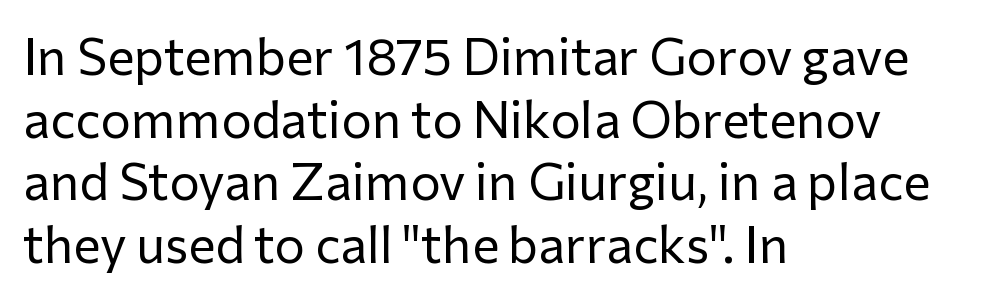
The image shows 51 px regular-weight sans-serif type, upright; set left-aligned, line spacing 1.23x, normal letter spacing, not underlined; low stroke contrast and a medium x-height.
